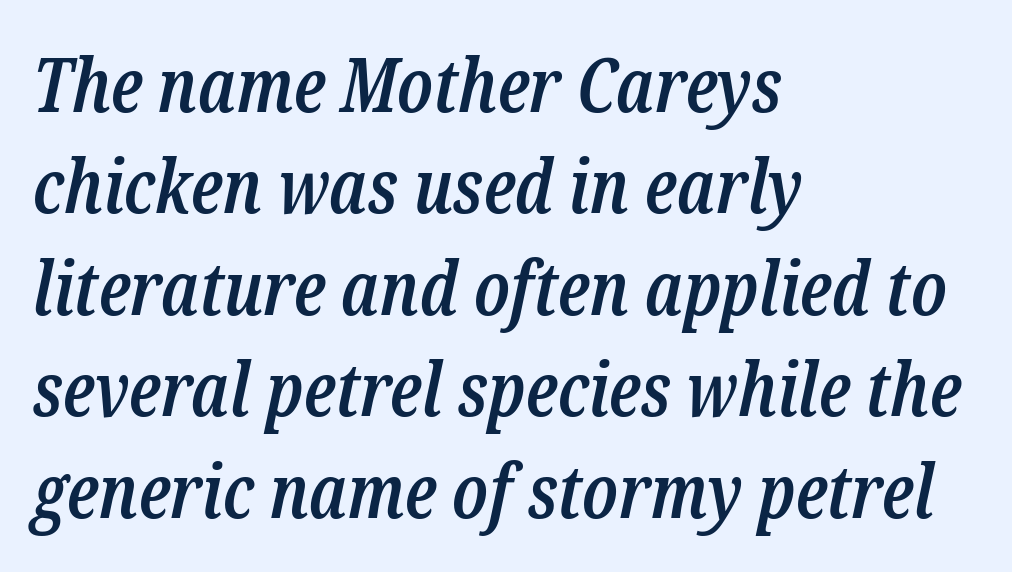
{"serif": "yes", "italic": "yes", "lean": "right", "slant_degrees": 12, "bold": "semi", "weight": "semibold", "width": "condensed", "stroke_contrast": "low", "x_height": "medium", "monospaced": "no", "underline": "no", "align": "left", "line_spacing": "normal", "line_spacing_ratio": 1.37, "letter_spacing": "normal", "letter_spacing_em": 0.0, "glyph_px": 74}
